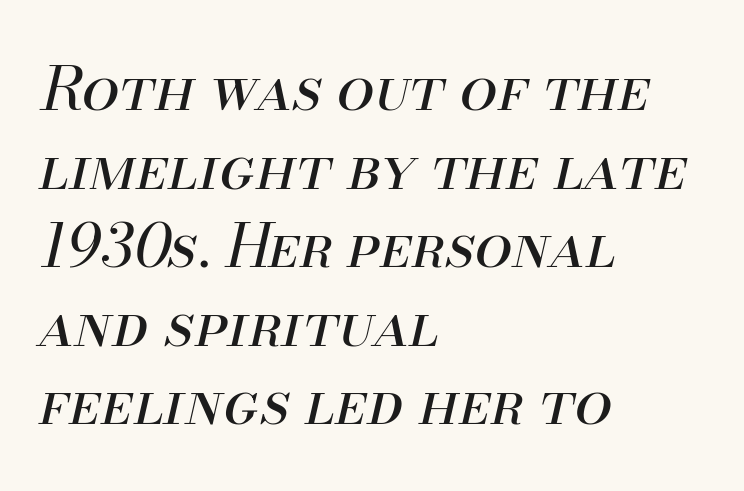
The image shows 60 px regular-weight type, italic (leaning right); set left-aligned, normal line spacing (1.31x), normal letter spacing, not underlined; medium stroke contrast and a small x-height.
